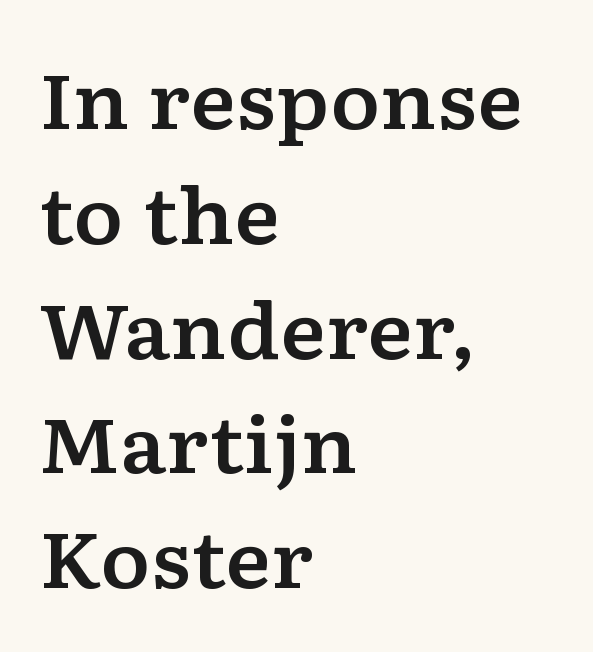
The letters advance in unequal steps, a hallmark of proportional type. The type sits square on the baseline with zero lean. Characters follow at the spacing the type designer built in. Compared with typical paragraphs, the rows here are spaced about the same.
